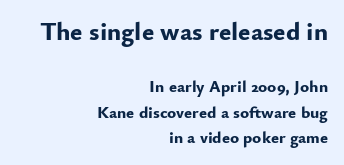
{"italic": "no", "bold": "yes", "underline": "no", "align": "right", "line_spacing": "normal", "line_spacing_ratio": 1.51, "letter_spacing": "normal", "letter_spacing_em": 0.0, "larger_block": "first", "size_ratio": 1.53, "glyph_px": 26}
